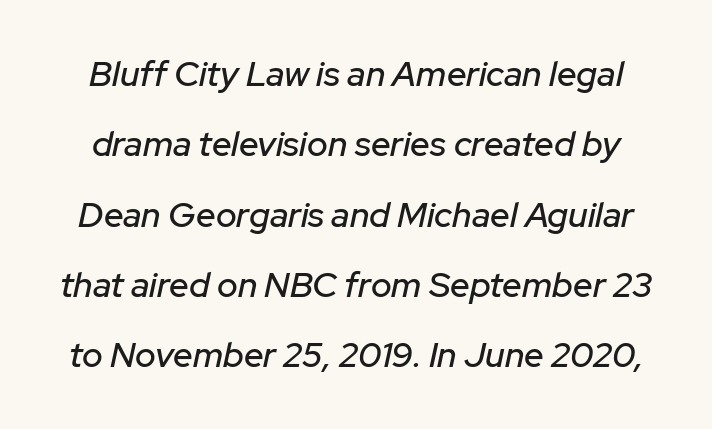
{"italic": "yes", "lean": "right", "slant_degrees": 12, "width": "normal", "stroke_contrast": "low", "x_height": "medium", "monospaced": "no", "underline": "no", "line_spacing": "loose", "line_spacing_ratio": 2.01, "letter_spacing": "normal", "letter_spacing_em": 0.0, "glyph_px": 35}
